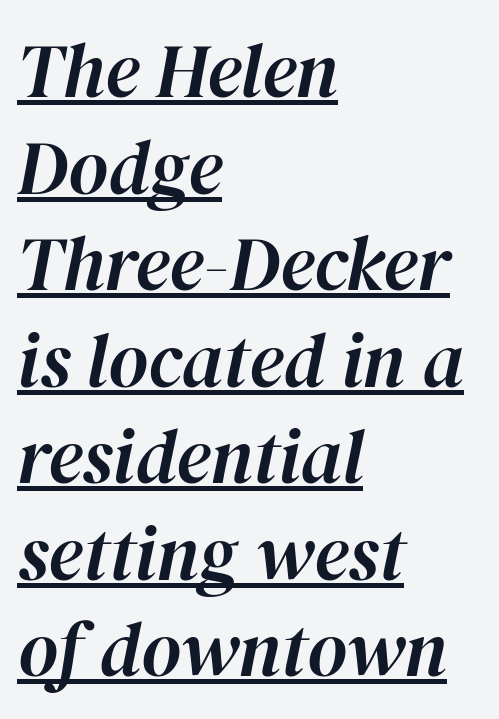
{"italic": "yes", "lean": "right", "slant_degrees": 12, "width": "normal", "stroke_contrast": "high", "x_height": "medium", "monospaced": "no", "underline": "yes", "align": "left", "line_spacing": "normal", "line_spacing_ratio": 1.27, "letter_spacing": "normal", "letter_spacing_em": 0.0, "glyph_px": 76}
